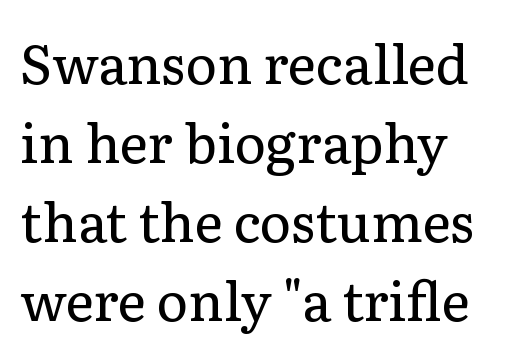
Think of a printed novel: that variable character pitch is what you see here. Stems here are at most as thick as an everyday book face. Tracking value appears to be zero — textbook default spacing. Compared with typical paragraphs, the rows here are spaced about the same.
